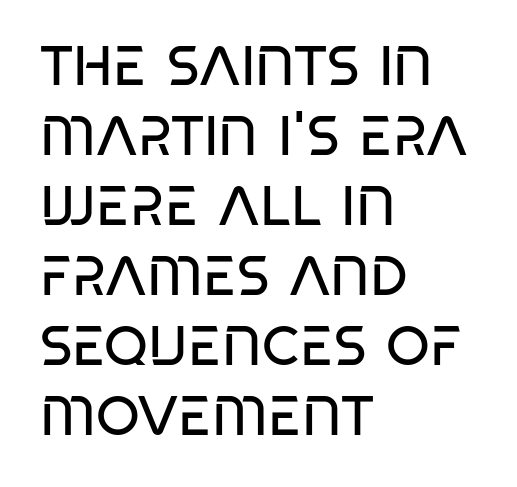
Q: Is the text bold? A: No.
Q: Is the typeface a serif or a sans-serif typeface? A: Sans-serif.
Q: Is the text underlined? A: No.
Q: How is the paragraph aligned? A: Left-aligned.
Q: Is the spacing between letters normal or unusually wide? A: Normal.
Q: Is the spacing between lines tight, normal or loose? A: Normal.
Q: Width (condensed, normal, or wide)? A: Condensed.
Q: Stroke contrast? A: Low.
Q: x-height? A: Large.
Q: Monospaced? A: No.
